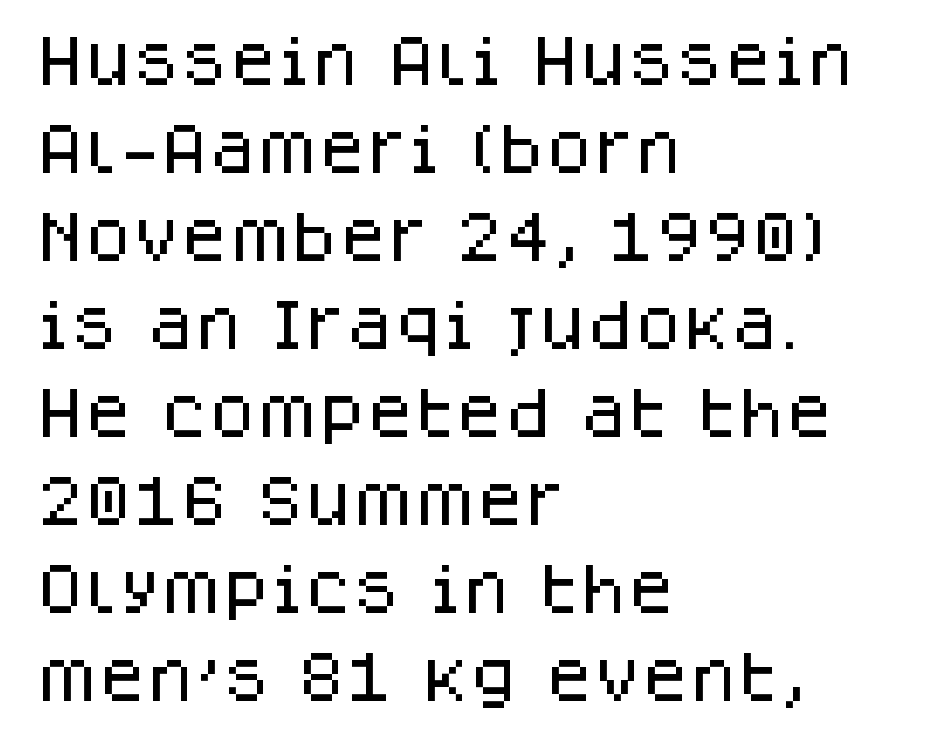
{"serif": "no", "italic": "no", "width": "normal", "stroke_contrast": "low", "x_height": "large", "monospaced": "no", "underline": "no", "align": "left", "line_spacing": "normal", "line_spacing_ratio": 1.6, "letter_spacing": "normal", "letter_spacing_em": 0.0, "glyph_px": 55}
